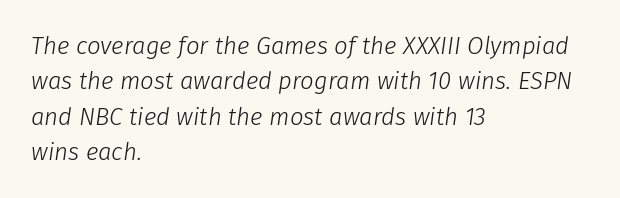
The image shows 24 px text type, italic (leaning right); set left-aligned, normal line spacing (1.47x), normal letter spacing, not underlined.
